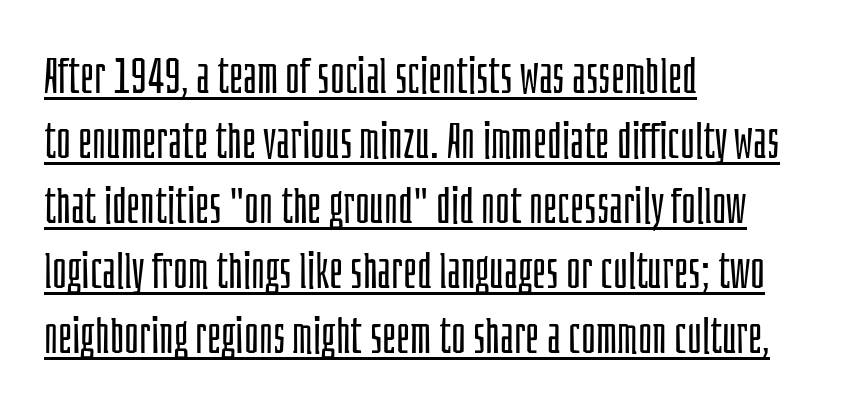
Q: Is the text bold? A: No.
Q: Is the text italic (slanted)? A: No, it is upright.
Q: Is the typeface a serif or a sans-serif typeface? A: Sans-serif.
Q: Is the text underlined? A: Yes.
Q: How is the paragraph aligned? A: Left-aligned.
Q: Is the spacing between letters normal or unusually wide? A: Normal.
Q: Is the spacing between lines tight, normal or loose? A: Normal.
Q: Width (condensed, normal, or wide)? A: Condensed.
Q: Stroke contrast? A: Low.
Q: x-height? A: Large.
Q: Monospaced? A: No.
